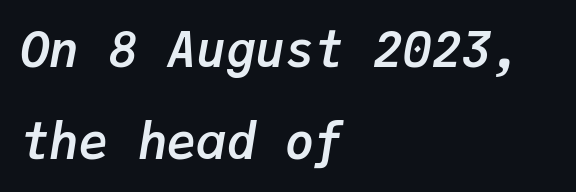
Q: Is the text bold? A: Yes.
Q: Is the text italic (slanted)? A: Yes, it leans right by about 9 degrees.
Q: Is the text underlined? A: No.
Q: How is the paragraph aligned? A: Left-aligned.
Q: Is the spacing between letters normal or unusually wide? A: Normal.
Q: Width (condensed, normal, or wide)? A: Normal.
Q: Stroke contrast? A: Low.
Q: x-height? A: Medium.
Q: Monospaced? A: Yes.
